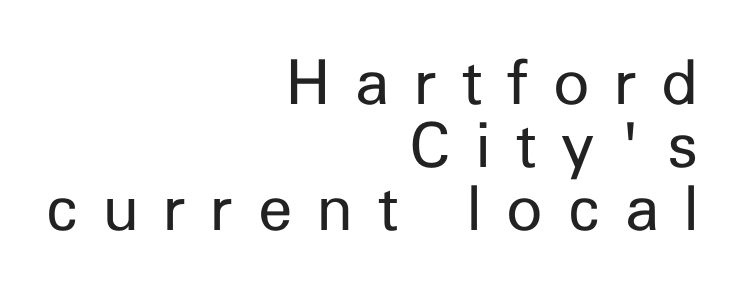
{"serif": "no", "italic": "no", "bold": "no", "weight": "regular", "width": "normal", "stroke_contrast": "low", "x_height": "medium", "monospaced": "no", "underline": "no", "align": "right", "line_spacing": "tight", "line_spacing_ratio": 1.02, "letter_spacing": "wide", "letter_spacing_em": 0.4, "glyph_px": 62}
